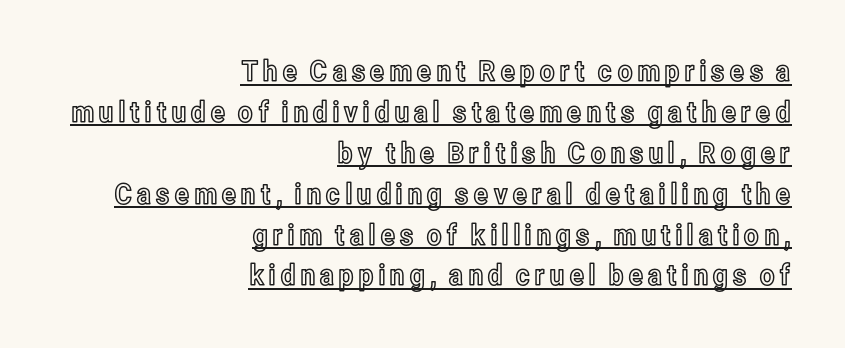
The image shows 29 px condensed type, upright; set right-aligned, normal line spacing (1.41x), underlined; a medium x-height.
